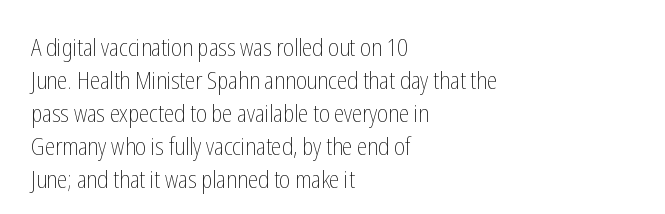
The image shows 23 px text type, upright; set left-aligned, normal line spacing (1.44x), normal letter spacing, not underlined.
